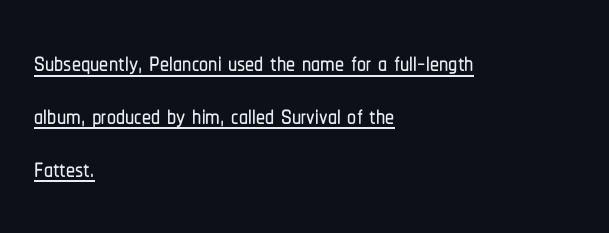
Note the varied advance widths — an 'i' is clearly narrower than an 'm'. Every row of glyphs begins at an identical x-position on the left. The typography opts for an upright posture over an oblique one. The tracking reads as untouched default to a designer's eye. Does a line run under the words? Yes, clearly.
